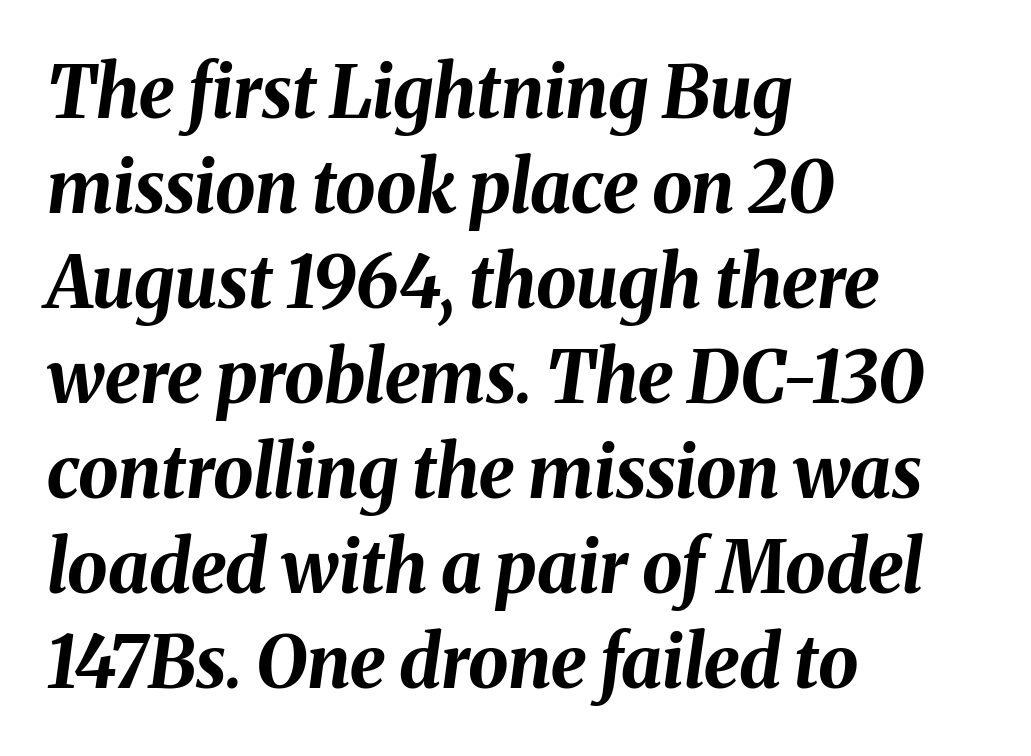
Thick stems and heavy bowls — unmistakably bold. The letters are slanted; this is an italic face. Looks like regular typesetting: each glyph gets only the width it needs. Underline: absent. Spacing between characters is what you'd get straight out of the box.
